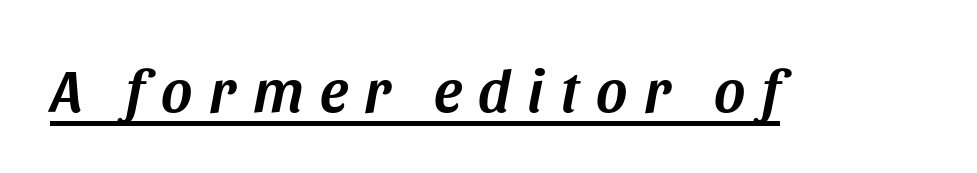
Honestly, the letter spacing is so wide it's the main thing you notice. Each line of the rendering has a horizontal stroke beneath the glyphs. These lines are rendered in a variable-pitch font. A typesetter would mark this as italic.
